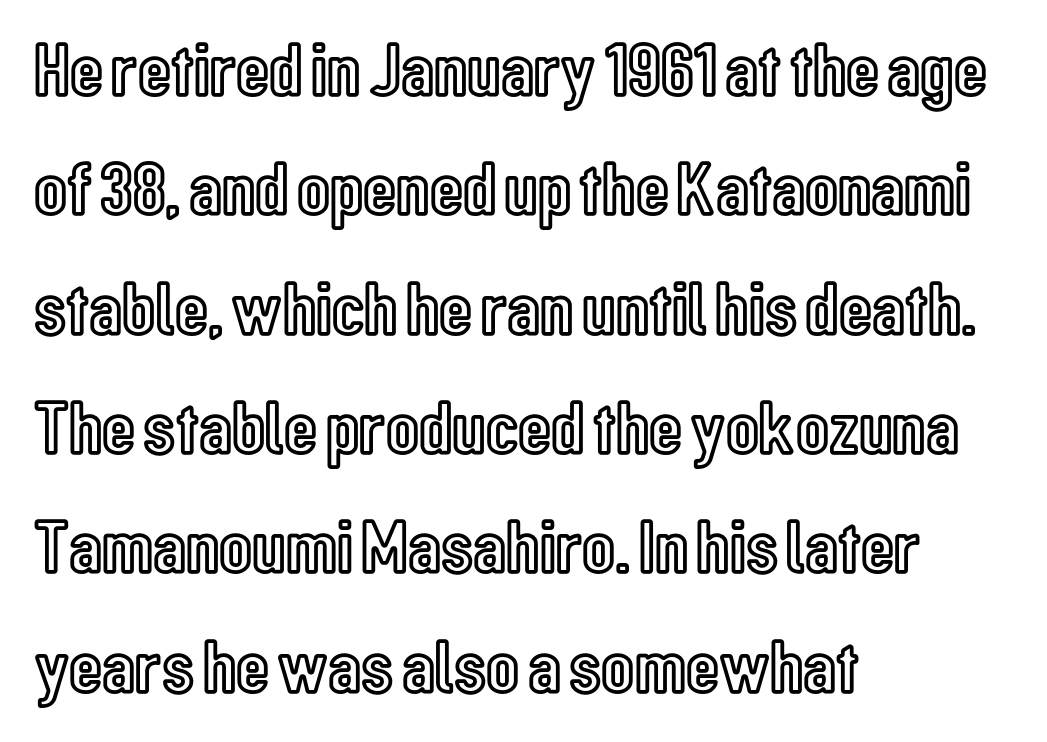
{"italic": "no", "width": "condensed", "x_height": "medium", "monospaced": "no", "underline": "no", "align": "left", "line_spacing": "normal", "line_spacing_ratio": 1.57, "letter_spacing": "normal", "letter_spacing_em": 0.0, "glyph_px": 76}
